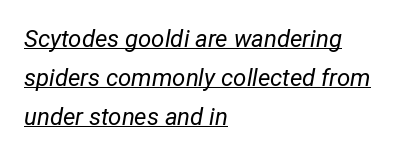
Where is the straight margin? On the left. Normally led — the rows are evenly, conventionally spaced. If you drew a line through each stem, it would be angled. The face used here is rendered with its standard letterfit. Looks like someone drew a line under every word here. Ink coverage per letter is moderate at most.
